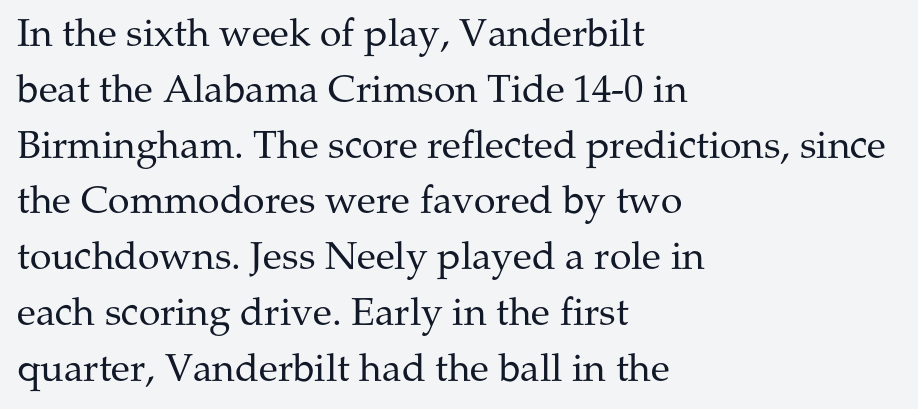
Q: Is the text bold? A: No.
Q: Is the text italic (slanted)? A: No, it is upright.
Q: Is the typeface a serif or a sans-serif typeface? A: Serif.
Q: Is the text underlined? A: No.
Q: How is the paragraph aligned? A: Left-aligned.
Q: Is the spacing between letters normal or unusually wide? A: Normal.
Q: Is the spacing between lines tight, normal or loose? A: Normal.
Q: Width (condensed, normal, or wide)? A: Normal.
Q: Stroke contrast? A: Medium.
Q: x-height? A: Medium.
Q: Monospaced? A: No.
